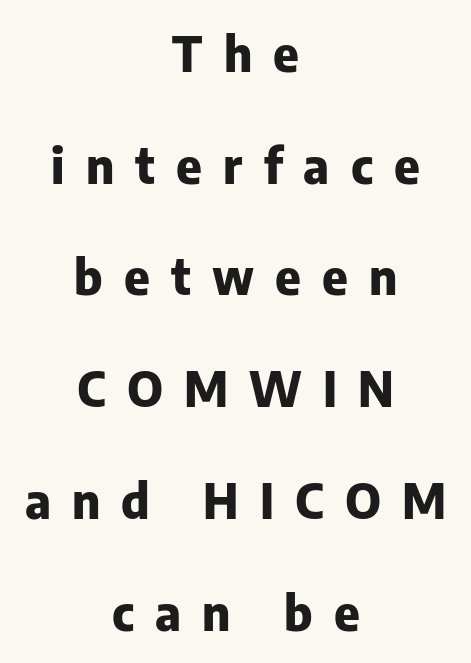
{"serif": "no", "italic": "no", "bold": "yes", "weight": "heavy", "width": "normal", "stroke_contrast": "low", "x_height": "medium", "monospaced": "no", "underline": "no", "align": "center", "line_spacing": "loose", "line_spacing_ratio": 2.28, "letter_spacing": "wide", "letter_spacing_em": 0.43, "glyph_px": 49}
